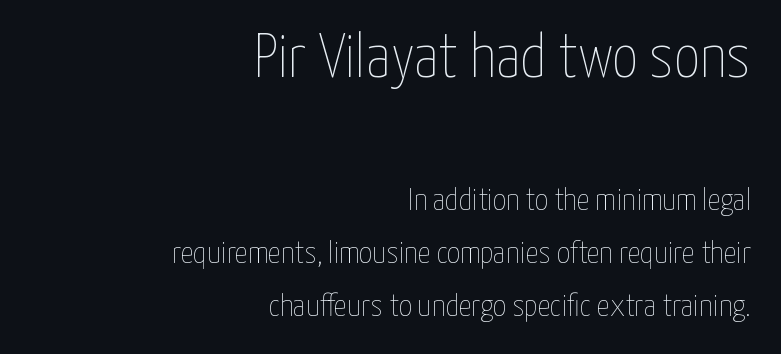
{"italic": "no", "bold": "no", "weight": "thin", "width": "condensed", "stroke_contrast": "low", "x_height": "medium", "monospaced": "no", "underline": "no", "align": "right", "line_spacing": "normal", "line_spacing_ratio": 1.67, "letter_spacing": "normal", "letter_spacing_em": 0.0, "larger_block": "first", "size_ratio": 1.97, "glyph_px": 63}
